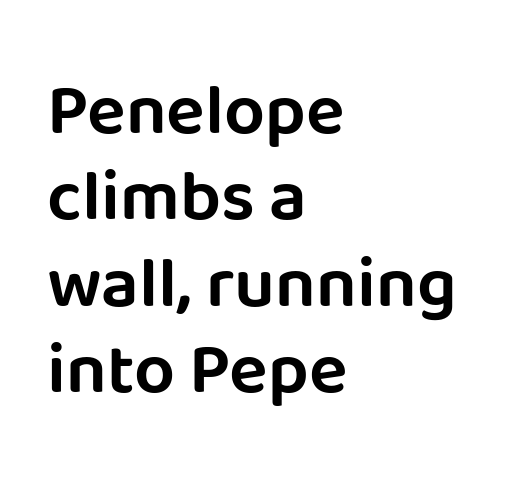
Q: Is the text italic (slanted)? A: No, it is upright.
Q: Is the typeface a serif or a sans-serif typeface? A: Sans-serif.
Q: Is the text underlined? A: No.
Q: How is the paragraph aligned? A: Left-aligned.
Q: Is the spacing between letters normal or unusually wide? A: Normal.
Q: Width (condensed, normal, or wide)? A: Normal.
Q: Stroke contrast? A: Low.
Q: x-height? A: Large.
Q: Monospaced? A: No.
